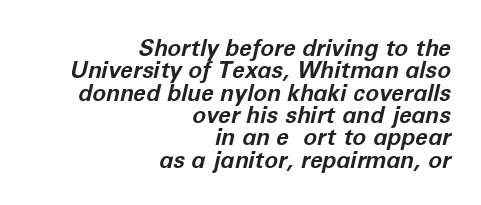
The gap between lines stays unmarked. Strokes here are thick enough to call this a true bold. Is the letter spacing exaggerated? No — it looks like the ordinary default. When letters slant like this, we call the style italic. The paragraph has a hard right edge and a soft left edge.
